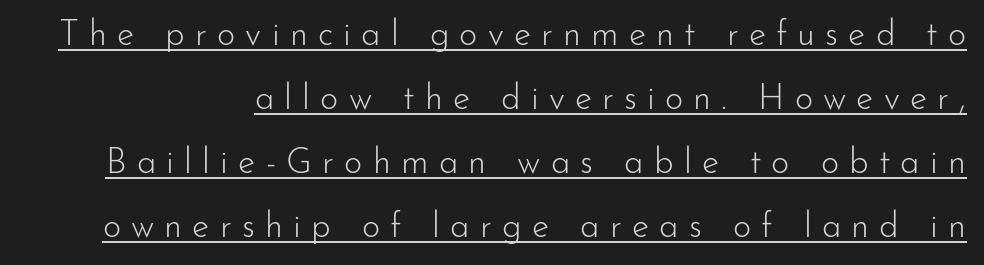
{"serif": "no", "italic": "no", "bold": "no", "weight": "light", "width": "normal", "stroke_contrast": "low", "x_height": "small", "monospaced": "no", "underline": "yes", "line_spacing_ratio": 1.83, "letter_spacing": "wide", "letter_spacing_em": 0.29, "glyph_px": 35}
